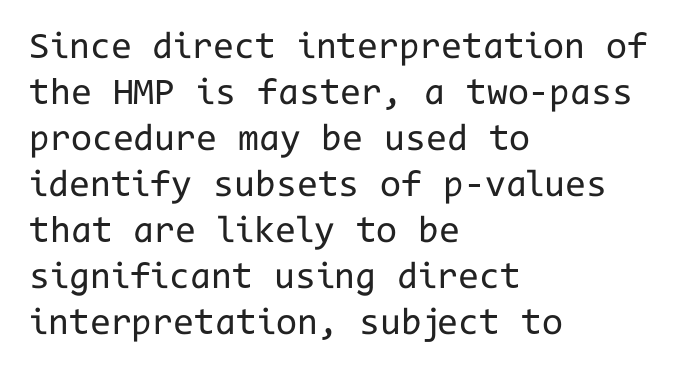
Q: Is the text bold? A: No.
Q: Is the text italic (slanted)? A: No, it is upright.
Q: Is the typeface a serif or a sans-serif typeface? A: Sans-serif.
Q: Is the text underlined? A: No.
Q: How is the paragraph aligned? A: Left-aligned.
Q: Is the spacing between letters normal or unusually wide? A: Normal.
Q: Width (condensed, normal, or wide)? A: Normal.
Q: Stroke contrast? A: Low.
Q: x-height? A: Medium.
Q: Monospaced? A: Yes.
